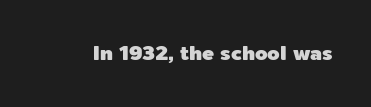
The image shows 20 px text type, upright; set normal letter spacing, not underlined.
